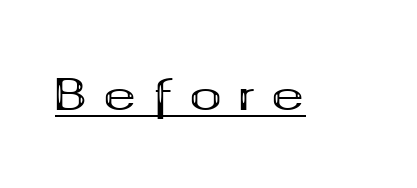
Q: Is the text bold? A: Yes.
Q: Is the text italic (slanted)? A: No, it is upright.
Q: Is the typeface a serif or a sans-serif typeface? A: Serif.
Q: Is the text underlined? A: Yes.
Q: Is the spacing between letters normal or unusually wide? A: Unusually wide.
Q: Width (condensed, normal, or wide)? A: Wide.
Q: Stroke contrast? A: Medium.
Q: x-height? A: Medium.
Q: Monospaced? A: No.
